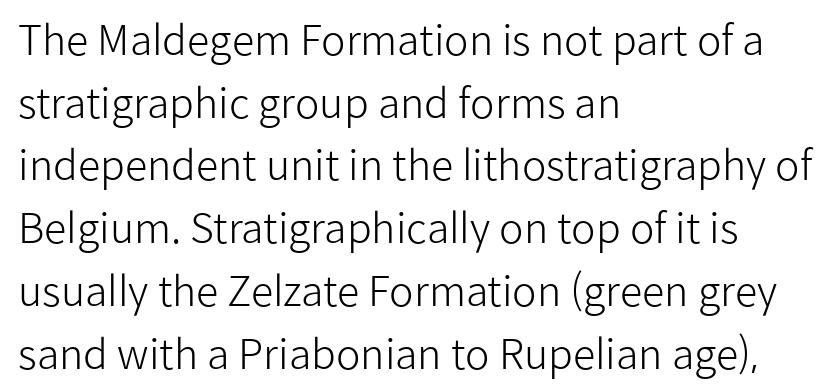
The image shows 41 px light sans-serif type, upright; set left-aligned, normal line spacing (1.53x), normal letter spacing, not underlined; low stroke contrast and a medium x-height.
